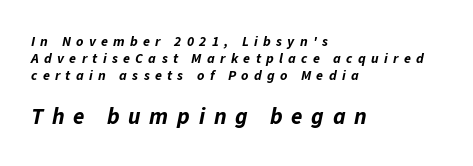
Q: Is the text bold? A: Yes.
Q: Is the text italic (slanted)? A: Yes, it leans right by about 11 degrees.
Q: Is the text underlined? A: No.
Q: How is the paragraph aligned? A: Left-aligned.
Q: Is the spacing between letters normal or unusually wide? A: Unusually wide.
Q: Which block of text is set in a larger size, the first (top) or the second (bottom)? A: The second (bottom) one.
